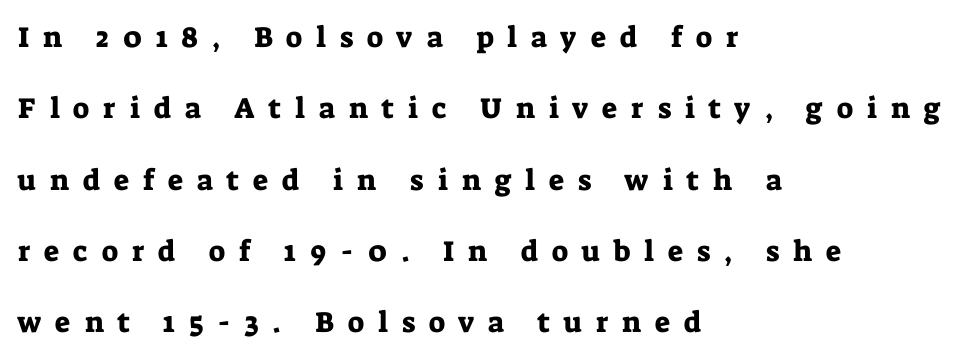
Q: Is the text italic (slanted)? A: No, it is upright.
Q: Is the typeface a serif or a sans-serif typeface? A: Serif.
Q: Is the text underlined? A: No.
Q: How is the paragraph aligned? A: Left-aligned.
Q: Is the spacing between letters normal or unusually wide? A: Unusually wide.
Q: Is the spacing between lines tight, normal or loose? A: Loose.
Q: Width (condensed, normal, or wide)? A: Normal.
Q: Stroke contrast? A: Low.
Q: x-height? A: Medium.
Q: Monospaced? A: No.
